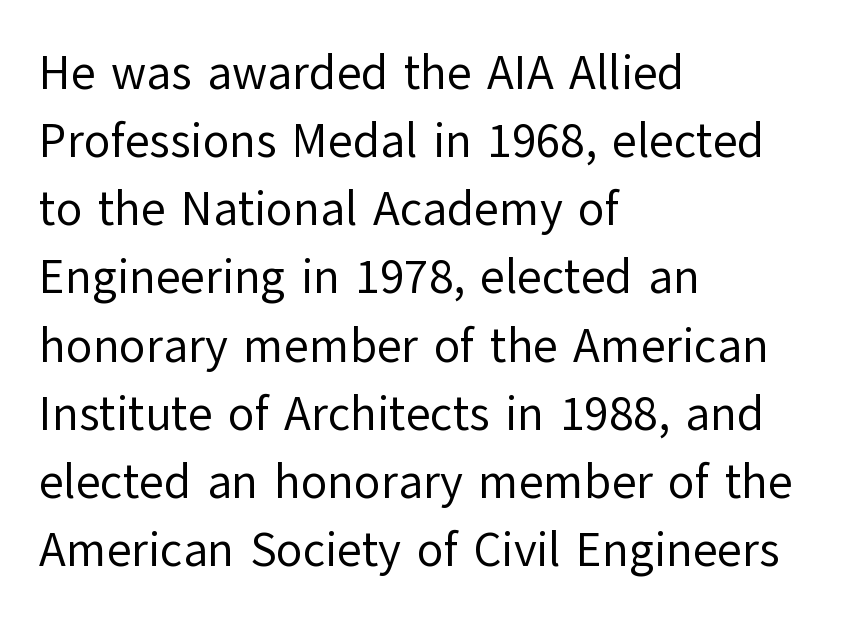
{"serif": "no", "italic": "no", "bold": "no", "weight": "regular", "width": "normal", "stroke_contrast": "low", "x_height": "medium", "monospaced": "no", "underline": "no", "align": "left", "line_spacing": "normal", "line_spacing_ratio": 1.42, "letter_spacing": "normal", "letter_spacing_em": 0.0, "glyph_px": 48}
